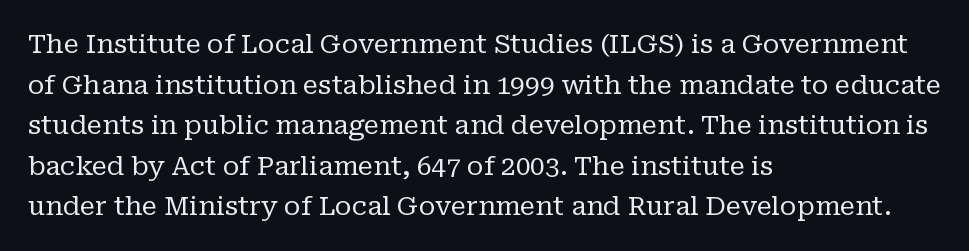
The image shows 26 px text type, upright; set left-aligned, normal line spacing (1.56x), normal letter spacing, not underlined.
